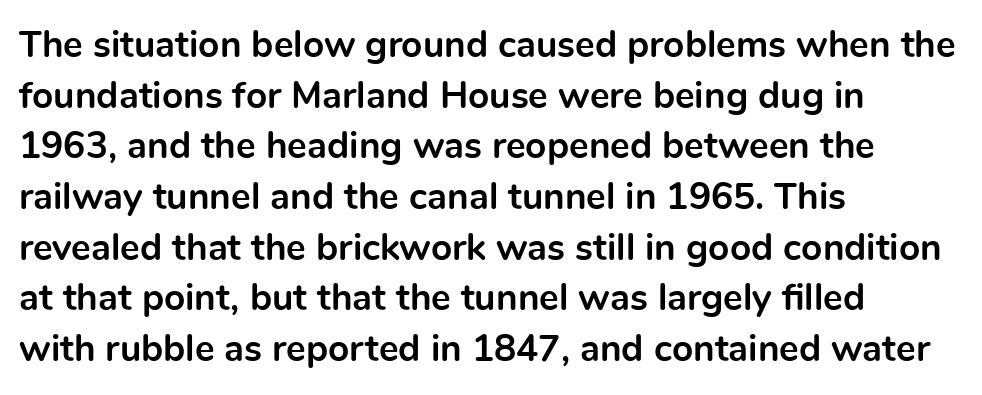
You could not count columns in this text — the font is proportionally spaced. Notice how the passage keeps a crisp vertical edge on the left only. This block has exactly the height ordinary leading produces. Beneath every word, the page is bare. Is this a sans? Yes — the strokes have no serifs. Each glyph is drawn with heavy, bold strokes.
